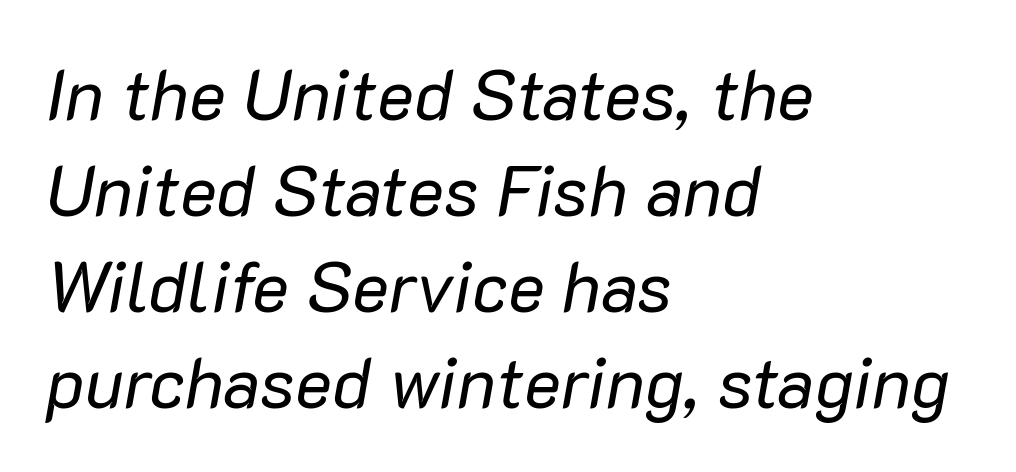
The face used here is proportionally spaced, like ordinary book or web type. Typeset ragged right — the left edge is the straight one. Is the stroke heavy? The answer is a plain regular-or-lighter. The line-height multiplier appears to be the usual default.
